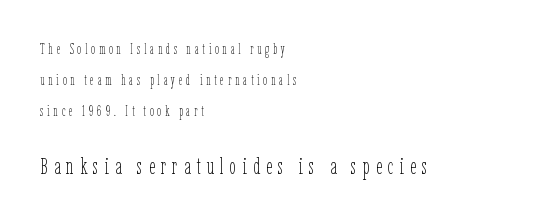
{"italic": "no", "bold": "no", "underline": "no", "align": "left", "line_spacing": "loose", "line_spacing_ratio": 2.22, "letter_spacing": "wide", "letter_spacing_em": 0.27, "larger_block": "second", "size_ratio": 1.64, "glyph_px": 23}
